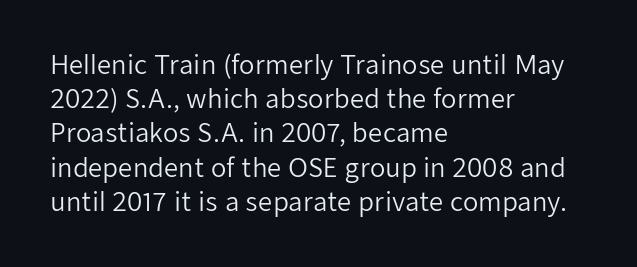
The image shows 25 px text type, upright; set left-aligned, normal line spacing (1.37x), normal letter spacing, not underlined.
